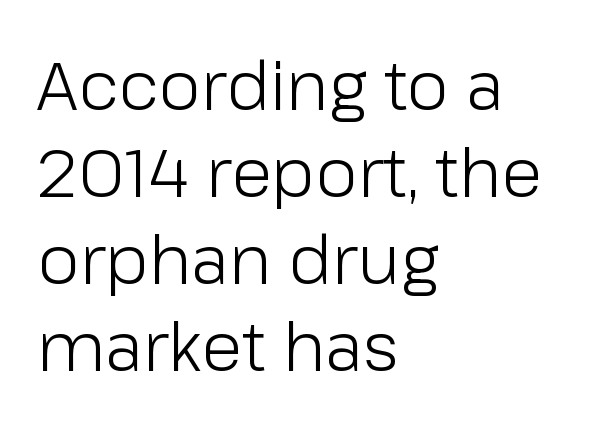
The image shows 68 px light sans-serif type, upright; set left-aligned, normal line spacing (1.28x), normal letter spacing, not underlined; low stroke contrast and a medium x-height.
